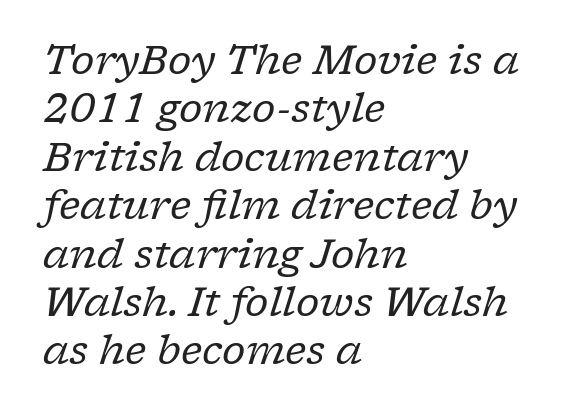
Q: Is the text bold? A: No.
Q: Is the text italic (slanted)? A: Yes, it leans right by about 17 degrees.
Q: Is the typeface a serif or a sans-serif typeface? A: Serif.
Q: Is the text underlined? A: No.
Q: How is the paragraph aligned? A: Left-aligned.
Q: Is the spacing between letters normal or unusually wide? A: Normal.
Q: Width (condensed, normal, or wide)? A: Normal.
Q: Stroke contrast? A: Low.
Q: x-height? A: Medium.
Q: Monospaced? A: No.
